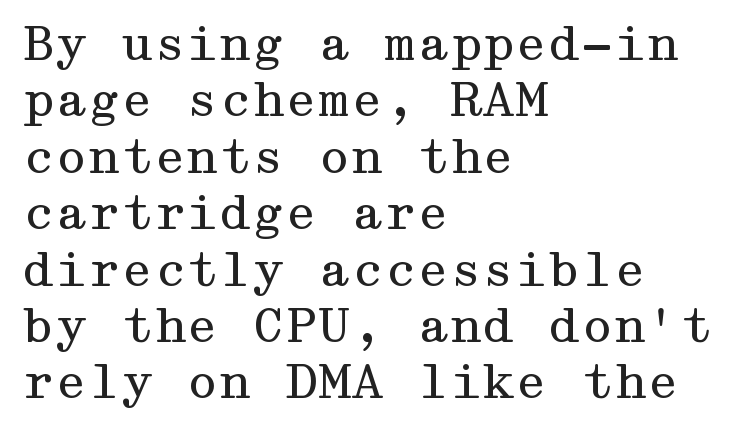
Does extra space separate the letters? No, they use regular spacing. The string is rendered with underlining switched off. The typeface has the unassuming heft of standard copy or less. Ordinary non-slanted type is in use. Horizontal alignment here is leftward, the default for most running prose. Look at the bottom of the vertical strokes: they flare into serifs here.
